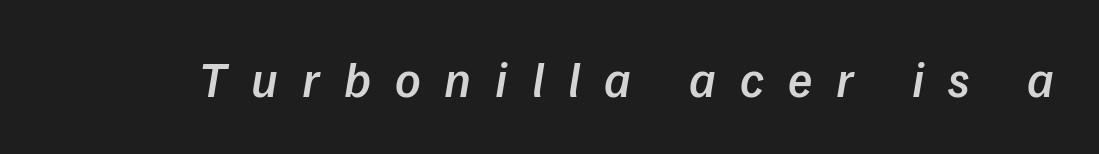
{"italic": "yes", "lean": "right", "slant_degrees": 9, "bold": "semi", "weight": "semibold", "width": "normal", "stroke_contrast": "low", "x_height": "medium", "monospaced": "no", "underline": "no", "letter_spacing": "wide", "letter_spacing_em": 0.48, "glyph_px": 50}
